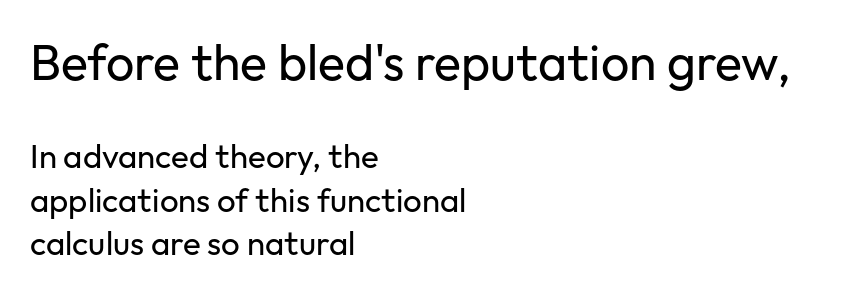
{"serif": "no", "italic": "no", "bold": "no", "weight": "regular", "width": "normal", "stroke_contrast": "low", "x_height": "medium", "monospaced": "no", "underline": "no", "align": "left", "line_spacing": "normal", "line_spacing_ratio": 1.31, "letter_spacing": "normal", "letter_spacing_em": 0.0, "larger_block": "first", "size_ratio": 1.52, "glyph_px": 50}
